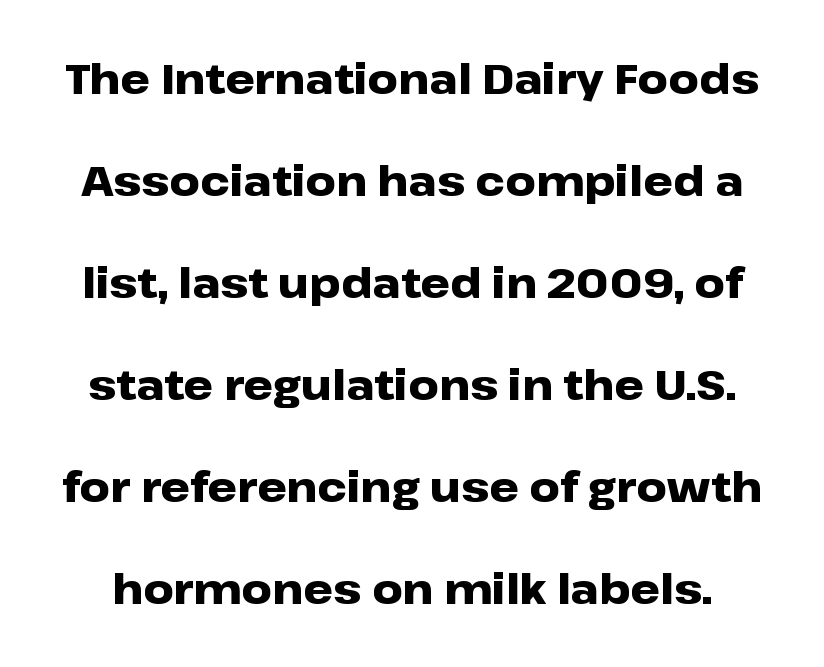
Q: Is the text bold? A: Yes.
Q: Is the text italic (slanted)? A: No, it is upright.
Q: Is the typeface a serif or a sans-serif typeface? A: Sans-serif.
Q: Is the text underlined? A: No.
Q: Is the spacing between letters normal or unusually wide? A: Normal.
Q: Is the spacing between lines tight, normal or loose? A: Loose.
Q: Width (condensed, normal, or wide)? A: Wide.
Q: Stroke contrast? A: Low.
Q: x-height? A: Medium.
Q: Monospaced? A: No.
